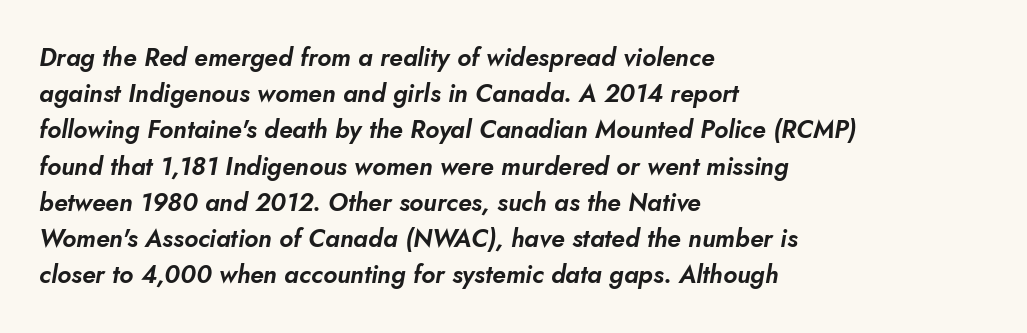
{"italic": "yes", "lean": "right", "slant_degrees": 10, "underline": "no", "align": "left", "line_spacing": "normal", "line_spacing_ratio": 1.45, "letter_spacing": "normal", "letter_spacing_em": 0.0, "glyph_px": 25}
